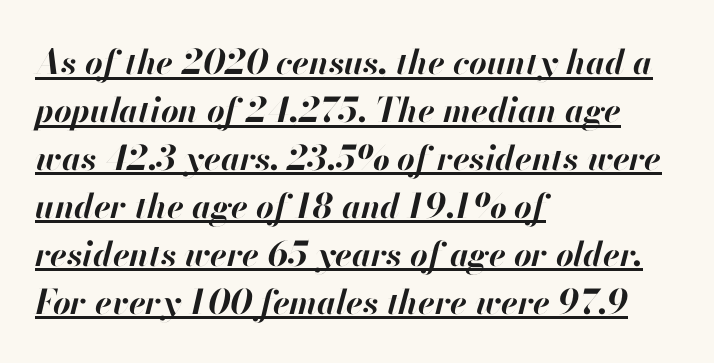
The space between consecutive lines is moderate. The passage shown is underscored from start to finish. Between one letter and the next there's only the usual sliver of space. A typesetter would mark this as italic. Teacher's note: observe the even left margin — that is flush-left alignment. Weight check: bold — yes, fully.
